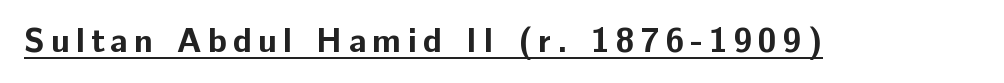
Character widths vary here, with narrow letters taking less room than wide ones. Unlike a traditional serif, this face leaves its strokes unadorned. The rendering uses a bold face; every stroke is thick and dark. A typesetter would mark this as roman, not italic.
